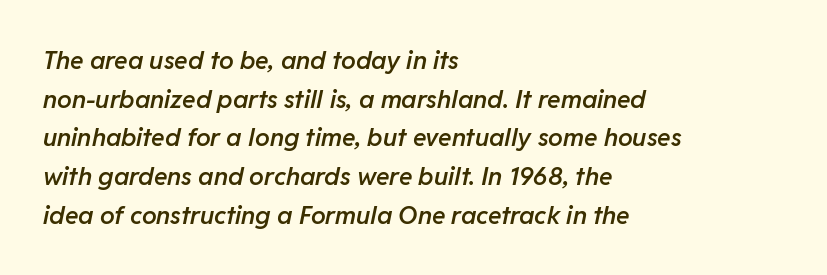
{"italic": "yes", "lean": "right", "slant_degrees": 11, "bold": "semi", "underline": "no", "align": "left", "line_spacing": "normal", "line_spacing_ratio": 1.55, "letter_spacing": "normal", "letter_spacing_em": 0.0, "glyph_px": 25}
